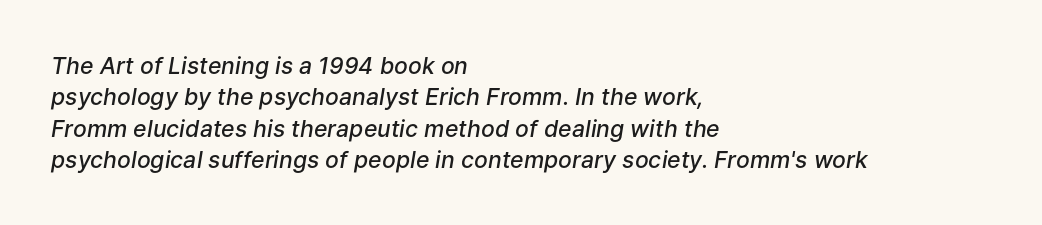
The letters are slanted; this is an italic face. These lines sit exactly where default settings would place them. This rendering uses left alignment, leaving the right contour irregular. Has an underline been added? It has not. Stems and bowls a touch heavier than normal — semibold.
